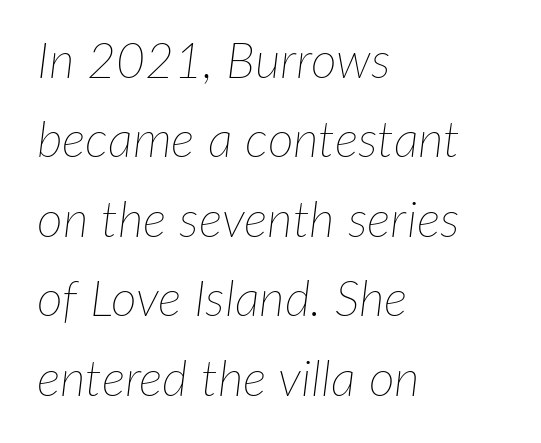
{"italic": "yes", "lean": "right", "slant_degrees": 7, "bold": "no", "weight": "thin", "width": "normal", "stroke_contrast": "low", "x_height": "medium", "monospaced": "no", "underline": "no", "align": "left", "line_spacing": "normal", "line_spacing_ratio": 1.59, "letter_spacing": "normal", "letter_spacing_em": 0.0, "glyph_px": 50}
